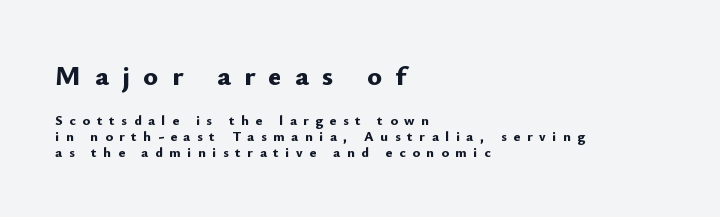
Compared with typical body copy, the letter spacing here is much looser. You could not count columns in this text — the font is proportionally spaced. Weight check: bold — yes, fully. Layout note: lines flush left.
